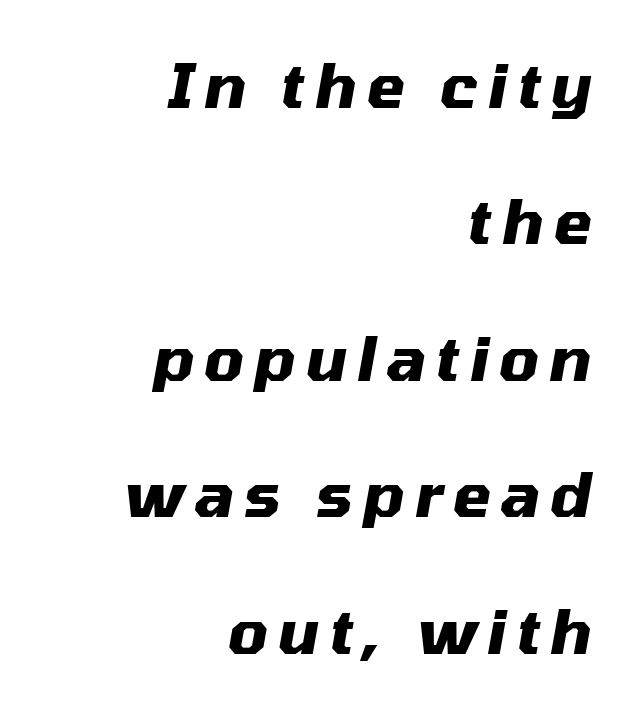
{"italic": "yes", "lean": "right", "slant_degrees": 10, "bold": "yes", "weight": "heavy", "width": "normal", "stroke_contrast": "medium", "x_height": "medium", "monospaced": "no", "underline": "no", "align": "right", "line_spacing": "loose", "line_spacing_ratio": 2.2, "glyph_px": 62}
